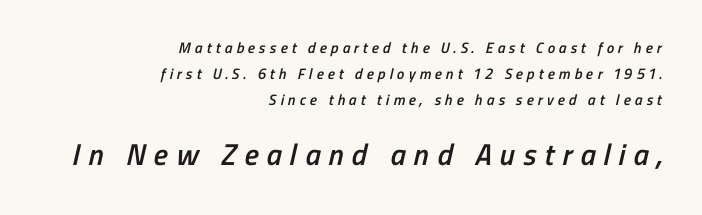
The image shows 30 px semibold, condensed sans-serif type; set right-aligned, line spacing 1.72x, unusually wide letter spacing (+0.27 em), not underlined; the second (bottom) block is 2.0x larger; low stroke contrast and a medium x-height.
